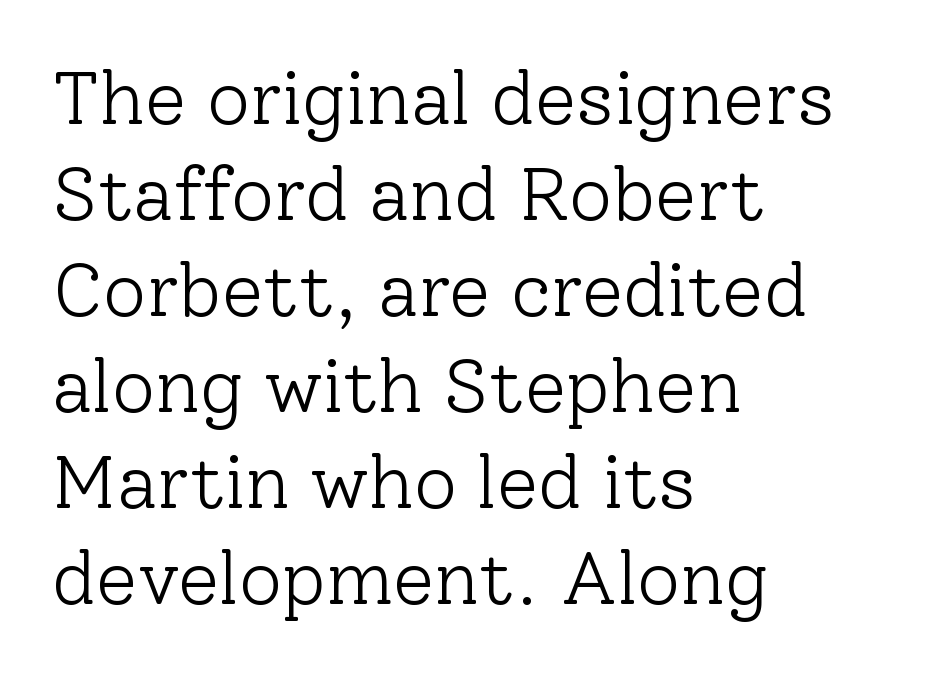
{"serif": "yes", "italic": "no", "bold": "no", "weight": "light", "width": "normal", "stroke_contrast": "low", "x_height": "medium", "monospaced": "no", "underline": "no", "align": "left", "line_spacing": "normal", "line_spacing_ratio": 1.28, "letter_spacing": "normal", "letter_spacing_em": 0.0, "glyph_px": 75}
